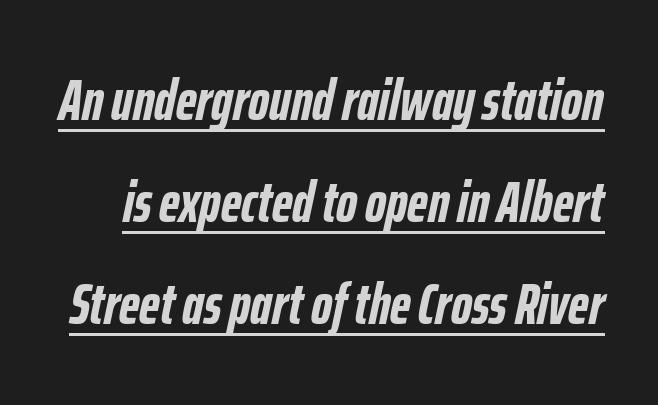
The image shows 58 px semibold, condensed type, italic (leaning right); set line spacing 1.76x, normal letter spacing, underlined; low stroke contrast and a medium x-height.
